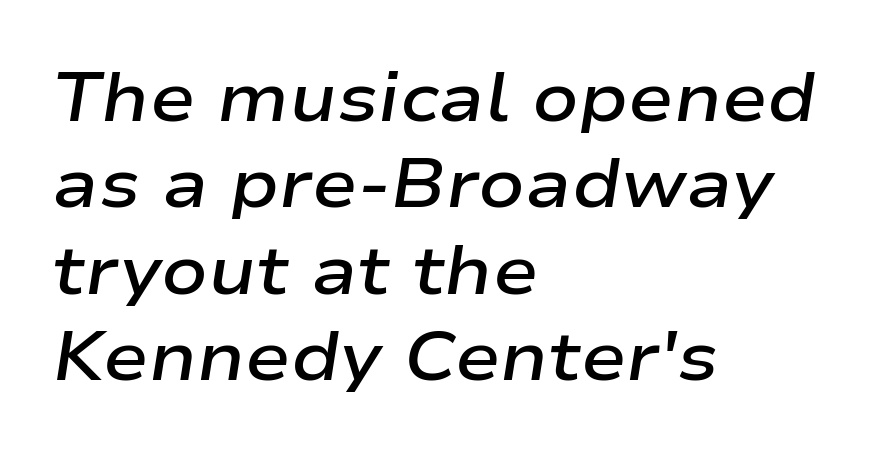
The image shows 68 px semibold, wide type, italic (leaning right); set left-aligned, normal line spacing (1.27x), normal letter spacing, not underlined; low stroke contrast and a medium x-height.
